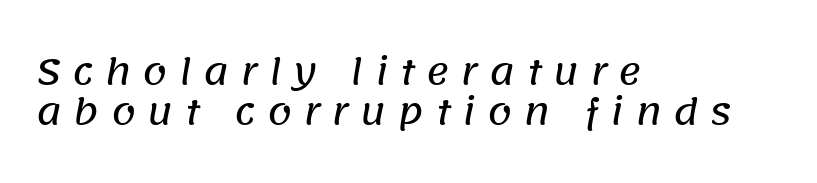
The passage shown is typeset with a sans-serif family. The typesetter chose a ragged-right arrangement here. Looks like regular typesetting: each glyph gets only the width it needs. Here the glyphs are tracked loosely, breaking word shapes into spaced letters.
